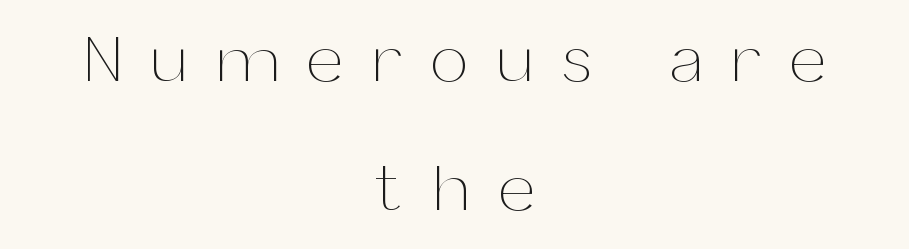
Descenders are the only things crossing below the line. The tracking jumps out immediately: characters are airy and widely separated. The font sits on the lighter half of the weight spectrum, regular included. Looks like regular typesetting: each glyph gets only the width it needs. Which margin do the lines hug? Neither — every line sits in the middle. Honestly, the rows look like they've been pulled way apart.
